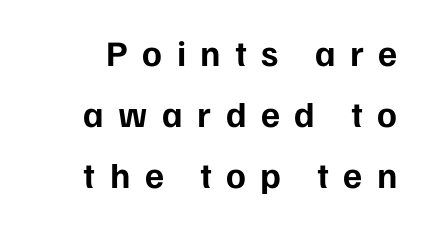
The image shows 36 px bold sans-serif type, upright; set normal line spacing (1.69x), unusually wide letter spacing (+0.4 em), not underlined; low stroke contrast and a medium x-height.
